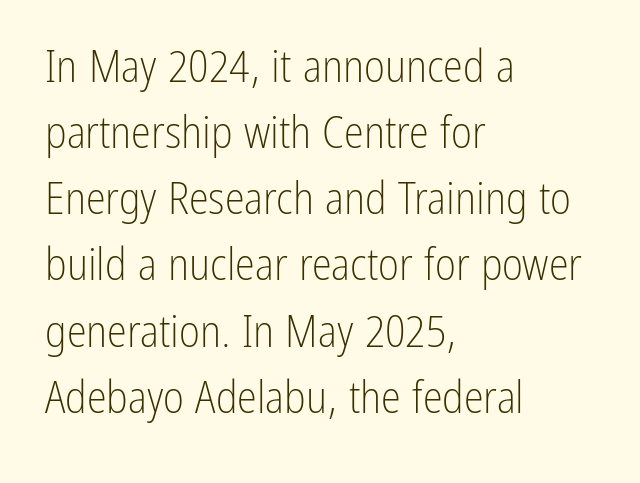
{"serif": "no", "italic": "no", "bold": "no", "weight": "light", "width": "condensed", "stroke_contrast": "low", "x_height": "medium", "monospaced": "no", "underline": "no", "align": "left", "line_spacing": "normal", "line_spacing_ratio": 1.47, "letter_spacing": "normal", "letter_spacing_em": 0.0, "glyph_px": 45}
